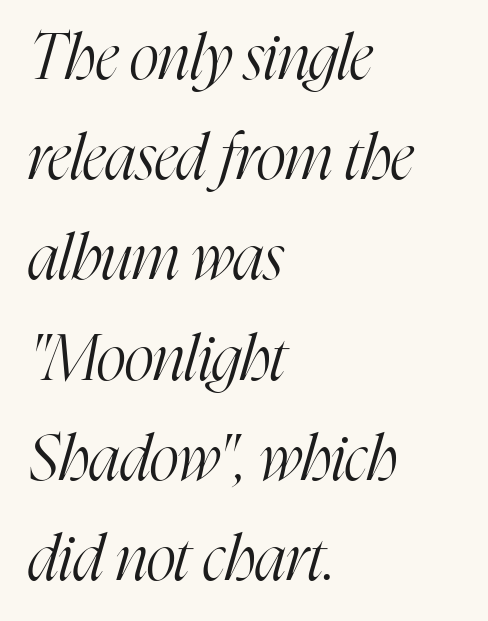
Q: Is the text bold? A: No.
Q: Is the text italic (slanted)? A: Yes, it leans right by about 16 degrees.
Q: Is the typeface a serif or a sans-serif typeface? A: Serif.
Q: Is the text underlined? A: No.
Q: How is the paragraph aligned? A: Left-aligned.
Q: Is the spacing between letters normal or unusually wide? A: Normal.
Q: Is the spacing between lines tight, normal or loose? A: Normal.
Q: Width (condensed, normal, or wide)? A: Condensed.
Q: Stroke contrast? A: High.
Q: x-height? A: Medium.
Q: Monospaced? A: No.
